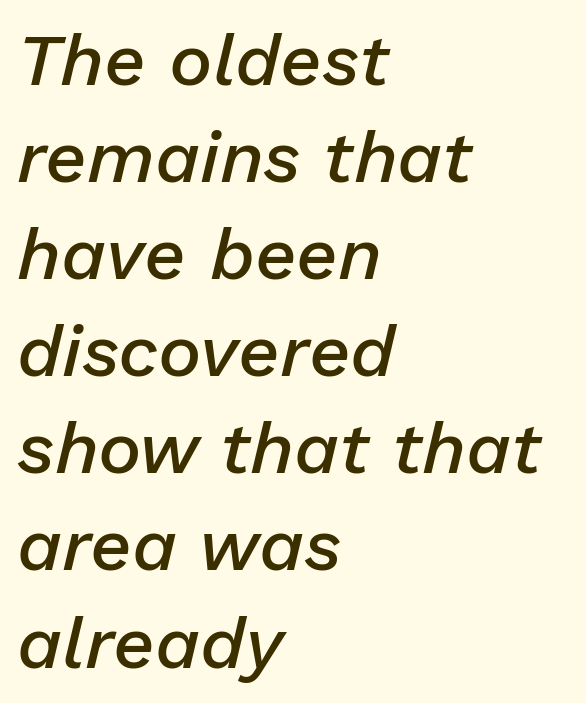
The image shows 73 px semibold type, italic (leaning right); set left-aligned, normal line spacing (1.33x), normal letter spacing, not underlined; low stroke contrast and a medium x-height.
